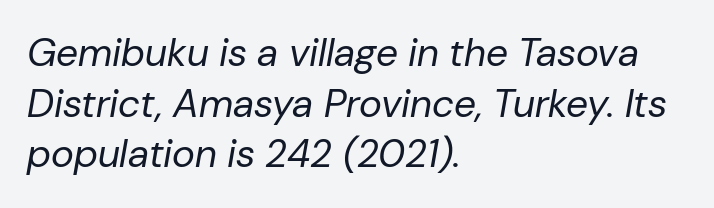
The image shows 39 px regular-weight type, italic (leaning right); set left-aligned, normal line spacing (1.3x), normal letter spacing, not underlined; low stroke contrast and a medium x-height.
